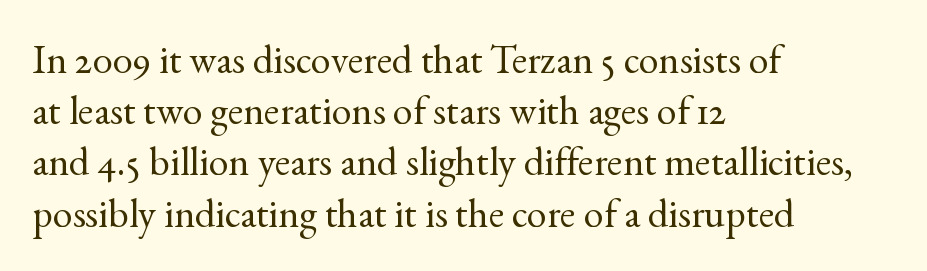
A light-to-regular cut is what we see here. Descenders are the only things crossing below the line. A typesetter would call this proportional, since set widths differ per character. Horizontal bands of white between lines are of average thickness.
